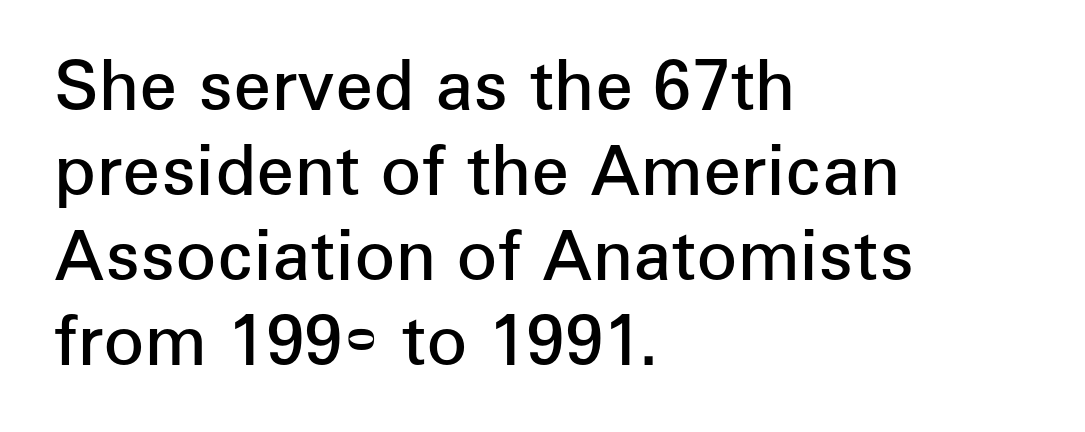
The image shows 68 px semibold sans-serif type, upright; set left-aligned, normal line spacing (1.25x), normal letter spacing, not underlined; low stroke contrast and a medium x-height.
